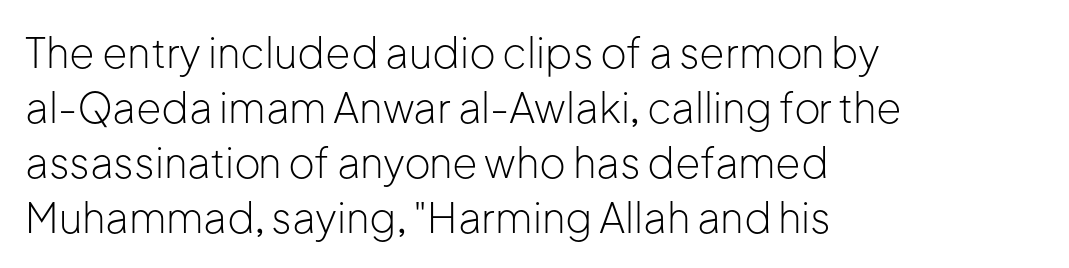
Q: Is the text bold? A: No.
Q: Is the text italic (slanted)? A: No, it is upright.
Q: Is the typeface a serif or a sans-serif typeface? A: Sans-serif.
Q: Is the text underlined? A: No.
Q: How is the paragraph aligned? A: Left-aligned.
Q: Is the spacing between letters normal or unusually wide? A: Normal.
Q: Is the spacing between lines tight, normal or loose? A: Normal.
Q: Width (condensed, normal, or wide)? A: Normal.
Q: Stroke contrast? A: Low.
Q: x-height? A: Medium.
Q: Monospaced? A: No.
